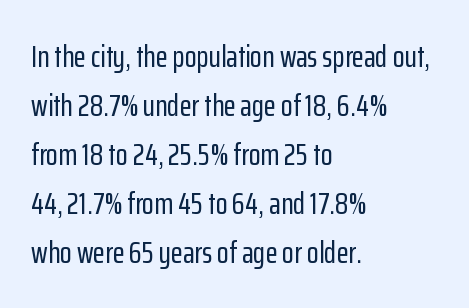
{"serif": "no", "italic": "no", "width": "condensed", "stroke_contrast": "low", "x_height": "medium", "monospaced": "no", "underline": "no", "align": "left", "line_spacing": "normal", "line_spacing_ratio": 1.58, "letter_spacing": "normal", "letter_spacing_em": 0.0, "glyph_px": 31}
